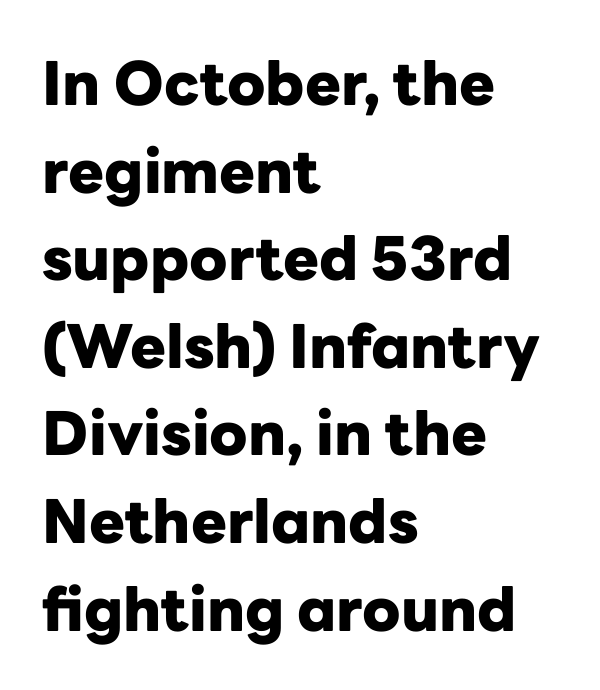
{"serif": "no", "italic": "no", "bold": "yes", "weight": "heavy", "width": "normal", "stroke_contrast": "low", "x_height": "medium", "monospaced": "no", "underline": "no", "align": "left", "line_spacing": "normal", "line_spacing_ratio": 1.46, "letter_spacing": "normal", "letter_spacing_em": 0.0, "glyph_px": 60}
